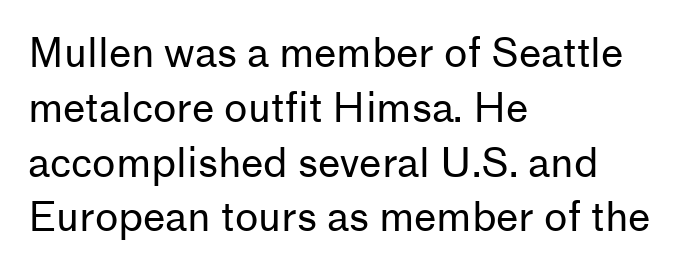
The rag falls on the right side of this text block. The font is comparable to plain body text, perhaps lighter. The zone under the glyphs is completely vacant. The letters advance in unequal steps, a hallmark of proportional type.
